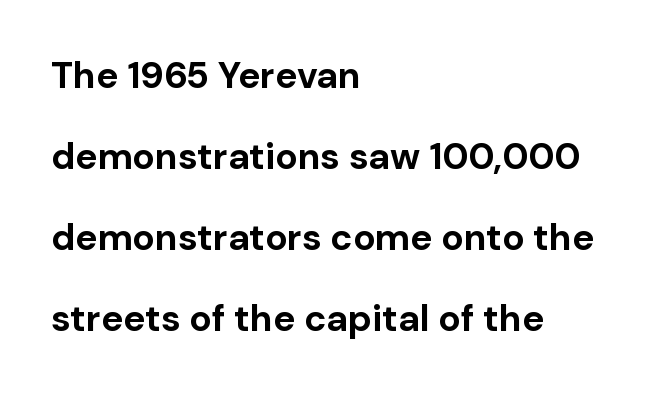
Bare-footed words on every line. The passage shown has conventional tracking throughout. Every letter is thick-stroked: bold, no question. This sample uses an upright cut, with every glyph sitting square on the baseline. No feet cap the strokes, marking this as sans-serif type.
